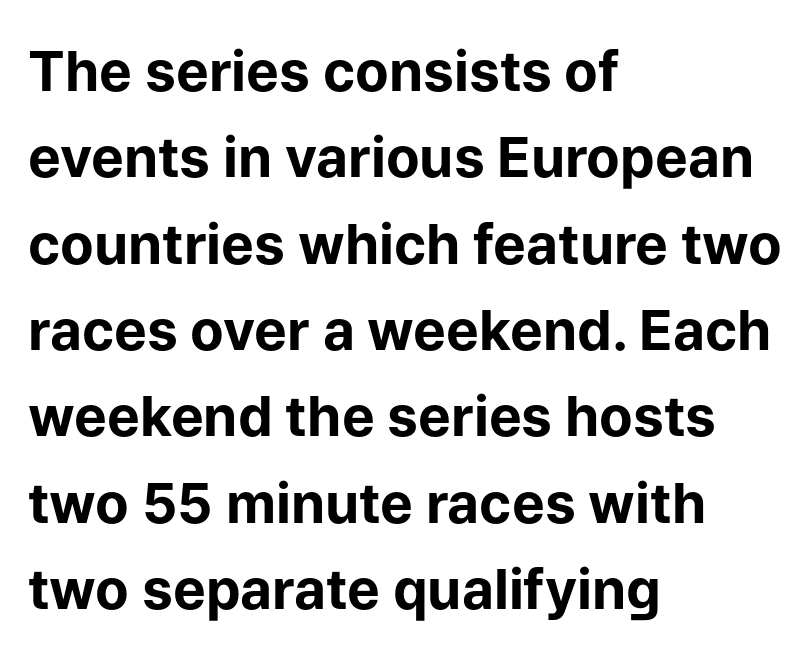
How would I describe the line gaps? Plain and ordinary. Ascenders rise straight up at ninety degrees. Letter spacing: default. On the weight axis this lands at bold, roughly 700. Reading down the block, your eye returns to a fixed left position each line.
